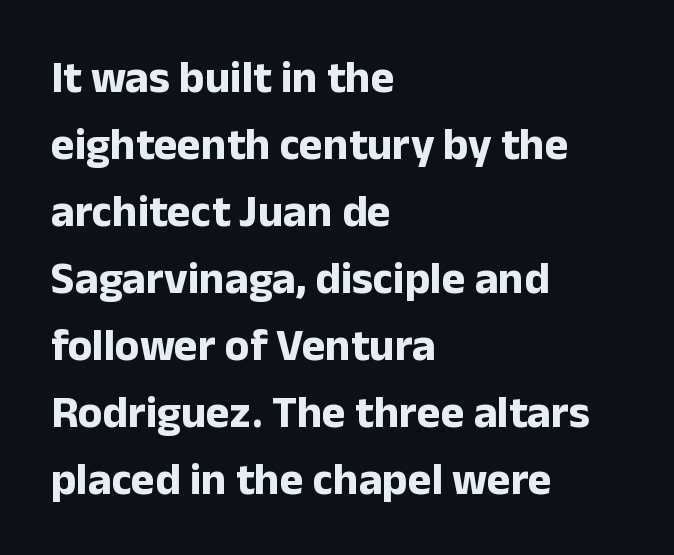
The image shows 45 px bold sans-serif type, upright; set left-aligned, normal line spacing (1.49x), normal letter spacing, not underlined; low stroke contrast and a medium x-height.
